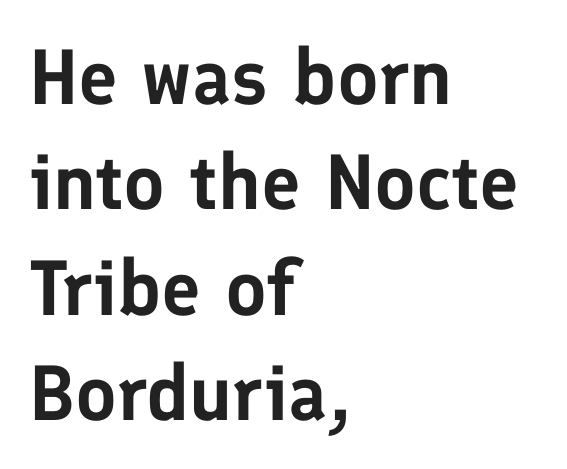
The image shows 78 px sans-serif type, upright; set left-aligned, normal line spacing (1.35x), normal letter spacing, not underlined; low stroke contrast and a medium x-height.
